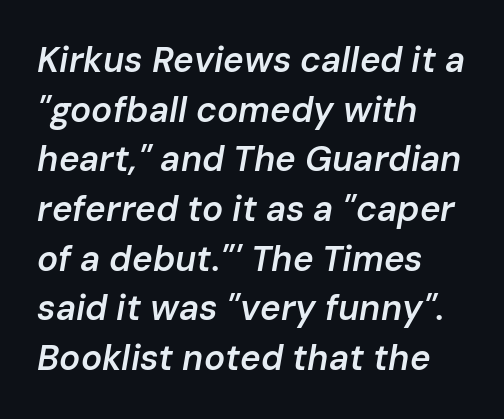
{"italic": "yes", "lean": "right", "slant_degrees": 10, "bold": "semi", "weight": "semibold", "width": "normal", "stroke_contrast": "low", "x_height": "medium", "monospaced": "no", "underline": "no", "align": "left", "line_spacing": "normal", "line_spacing_ratio": 1.42, "letter_spacing": "normal", "letter_spacing_em": 0.0, "glyph_px": 35}
